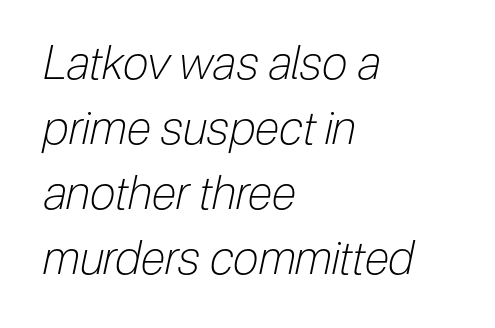
These lines keep a tight, regular rhythm from letter to letter. Students, observe: this is what conventionally led text looks like. Layout note: lines flush left. Proportional: the letters do not fall into vertical columns. Only glyphs here, with clear space below each row. An italicized treatment has been applied to the whole sample.
